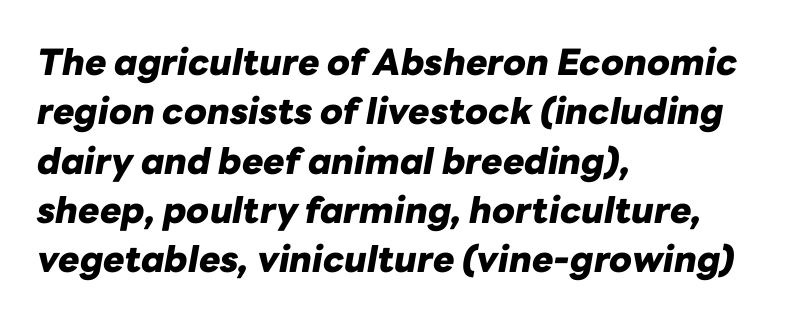
This is heavy type, rendered in bold. This is oblique type, the kind used for emphasis or titles. The lines in this sample share a left origin and differ only in where they stop. No extra tracking has been applied to these lines.
